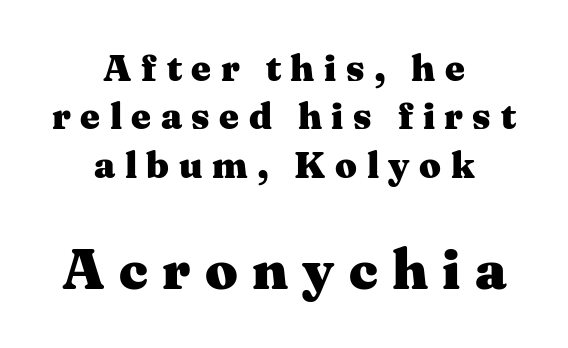
Caption: bold face, heavy strokes. Each line is balanced around a shared central axis. Here the glyphs are tracked loosely, breaking word shapes into spaced letters. Type style note: has serifs. Regular leading. Caption: upper text group reduced, lower text group enlarged.
